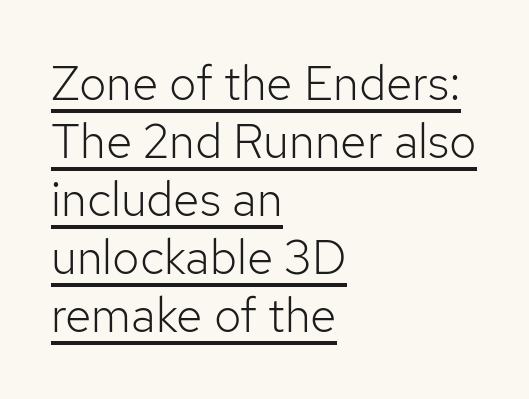
The image shows 48 px light sans-serif type, upright; set left-aligned, line spacing 1.21x, normal letter spacing, underlined; low stroke contrast and a medium x-height.
